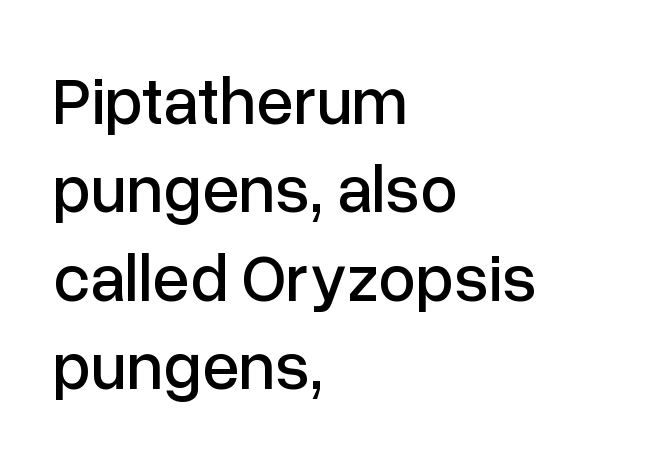
{"serif": "no", "italic": "no", "width": "normal", "stroke_contrast": "low", "x_height": "medium", "monospaced": "no", "underline": "no", "align": "left", "line_spacing": "normal", "line_spacing_ratio": 1.32, "letter_spacing": "normal", "letter_spacing_em": 0.0, "glyph_px": 67}
